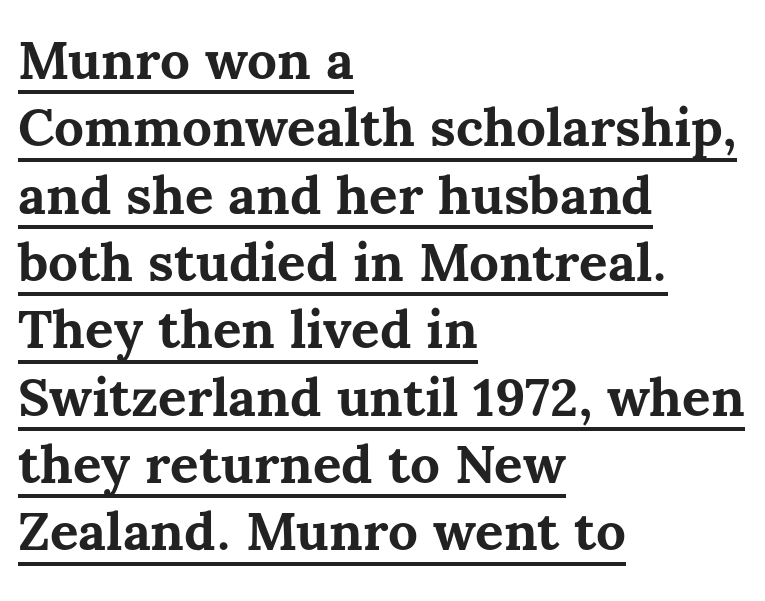
Q: Is the text bold? A: Yes.
Q: Is the text italic (slanted)? A: No, it is upright.
Q: Is the text underlined? A: Yes.
Q: How is the paragraph aligned? A: Left-aligned.
Q: Is the spacing between letters normal or unusually wide? A: Normal.
Q: Is the spacing between lines tight, normal or loose? A: Normal.
Q: Width (condensed, normal, or wide)? A: Normal.
Q: Stroke contrast? A: Medium.
Q: x-height? A: Medium.
Q: Monospaced? A: No.
